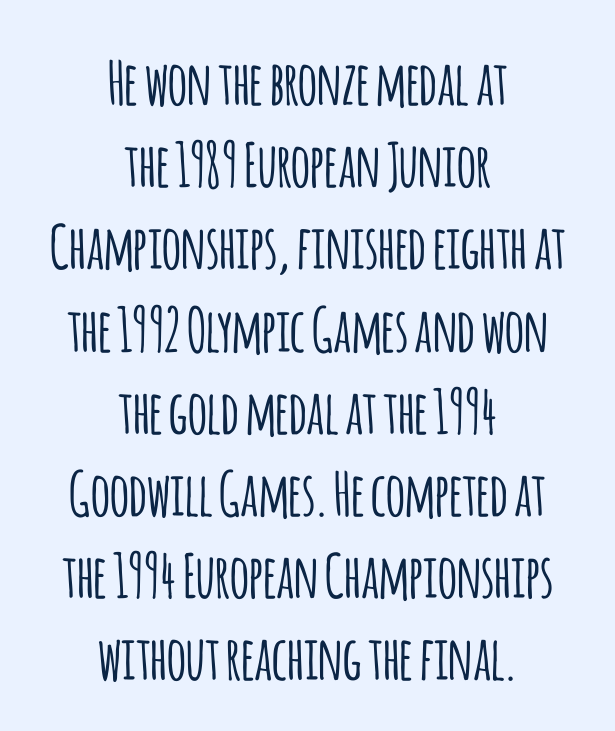
Q: Is the text italic (slanted)? A: No, it is upright.
Q: Is the typeface a serif or a sans-serif typeface? A: Sans-serif.
Q: Is the text underlined? A: No.
Q: How is the paragraph aligned? A: Centered.
Q: Is the spacing between letters normal or unusually wide? A: Normal.
Q: Is the spacing between lines tight, normal or loose? A: Normal.
Q: Width (condensed, normal, or wide)? A: Condensed.
Q: Stroke contrast? A: Low.
Q: x-height? A: Large.
Q: Monospaced? A: No.
